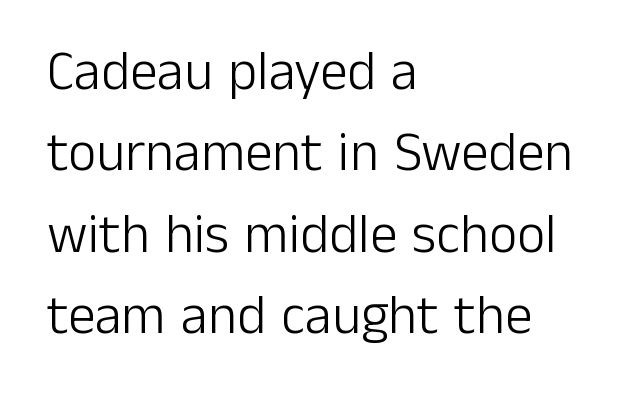
Unlike a traditional serif, this face leaves its strokes unadorned. Line beginnings align vertically; line endings do not. Here the designer chose a conventional face with non-uniform glyph widths. The foot of each line stays bare and open. Vertical stems look standard width or narrower in stroke. Observe the ordinary spacing: letters are neighbours, not strangers.
